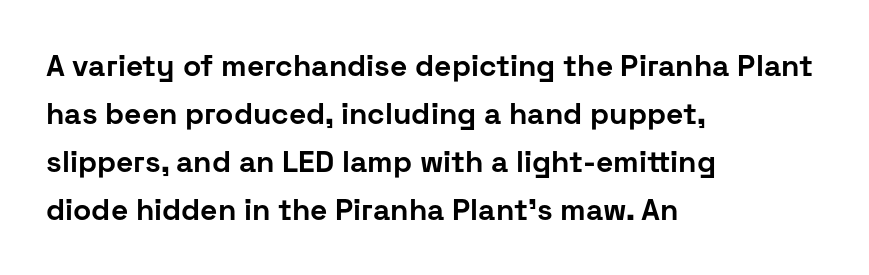
Q: Is the text bold? A: Yes.
Q: Is the text italic (slanted)? A: No, it is upright.
Q: Is the typeface a serif or a sans-serif typeface? A: Sans-serif.
Q: Is the text underlined? A: No.
Q: How is the paragraph aligned? A: Left-aligned.
Q: Is the spacing between letters normal or unusually wide? A: Normal.
Q: Is the spacing between lines tight, normal or loose? A: Normal.
Q: Width (condensed, normal, or wide)? A: Normal.
Q: Stroke contrast? A: Low.
Q: x-height? A: Medium.
Q: Monospaced? A: No.
